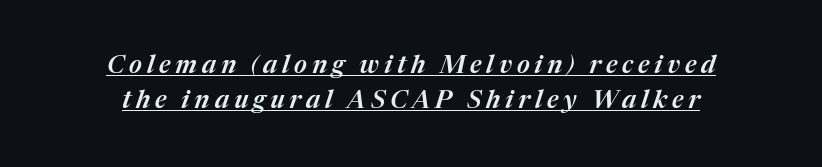
Q: Is the text italic (slanted)? A: Yes, it leans right by about 17 degrees.
Q: Is the text underlined? A: Yes.
Q: How is the paragraph aligned? A: Centered.
Q: Is the spacing between lines tight, normal or loose? A: Normal.
